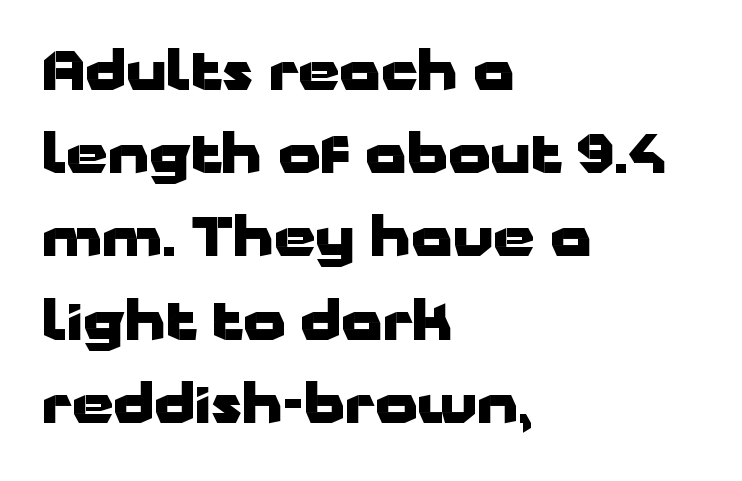
Glance below the letters and you will spot only blank space. Ordinary non-slanted type is in use. Default kerning and tracking; the words read as compact shapes. One-word summary of the alignment: left. Students, observe: this is what conventionally led text looks like.
